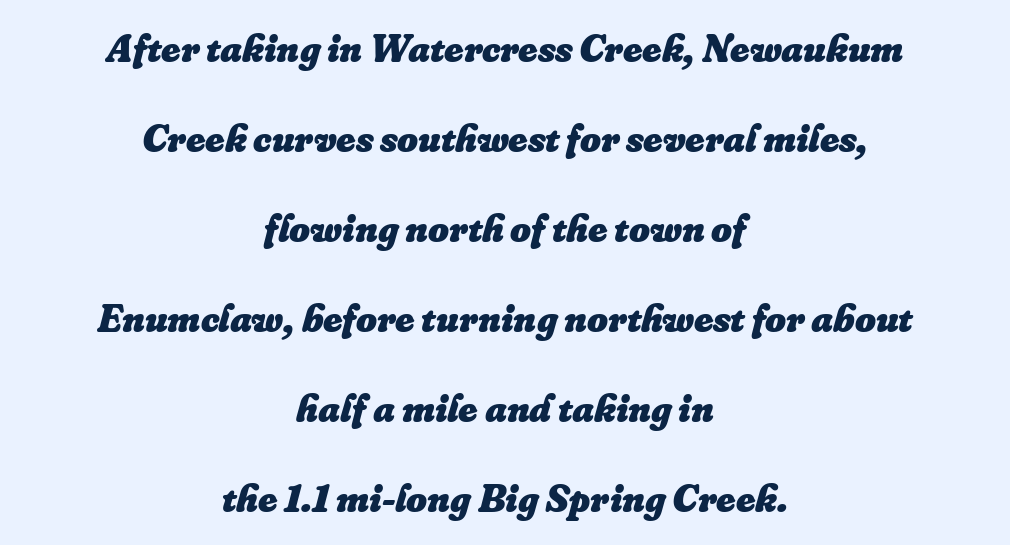
Q: Is the text bold? A: Yes.
Q: Is the text italic (slanted)? A: Yes, it leans right by about 16 degrees.
Q: Is the text underlined? A: No.
Q: How is the paragraph aligned? A: Centered.
Q: Is the spacing between letters normal or unusually wide? A: Normal.
Q: Is the spacing between lines tight, normal or loose? A: Loose.
Q: Width (condensed, normal, or wide)? A: Normal.
Q: Stroke contrast? A: Low.
Q: x-height? A: Small.
Q: Monospaced? A: No.
